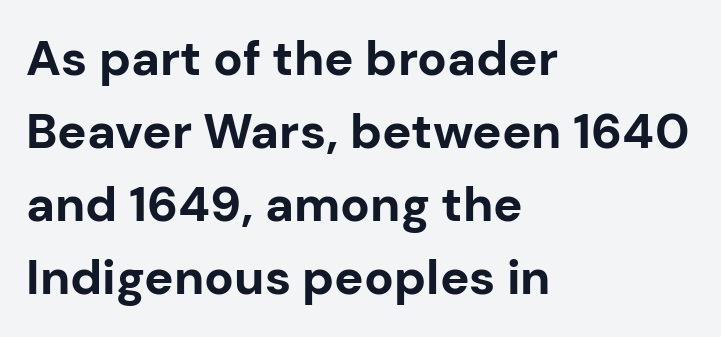
In terms of leading, this rendering sits right in the middle. The letters carry no serifs — their stems end cleanly without finishing strokes. Rendered with straight, roman letterforms. The setting favours the left margin, as ordinary paragraphs usually do.
